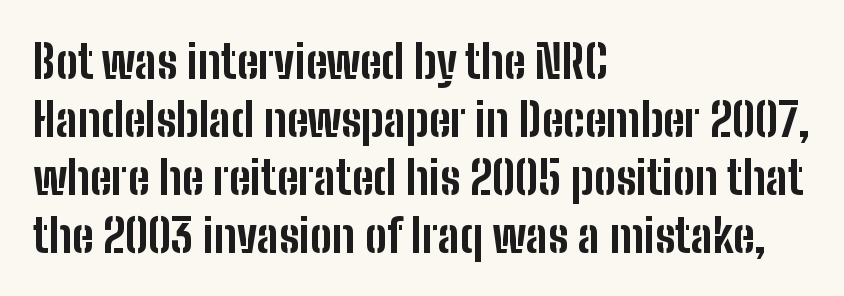
Q: Is the text bold? A: Yes.
Q: Is the text italic (slanted)? A: No, it is upright.
Q: Is the typeface a serif or a sans-serif typeface? A: Sans-serif.
Q: Is the text underlined? A: No.
Q: How is the paragraph aligned? A: Left-aligned.
Q: Is the spacing between letters normal or unusually wide? A: Normal.
Q: Is the spacing between lines tight, normal or loose? A: Normal.
Q: Width (condensed, normal, or wide)? A: Condensed.
Q: Stroke contrast? A: Low.
Q: x-height? A: Medium.
Q: Monospaced? A: No.
